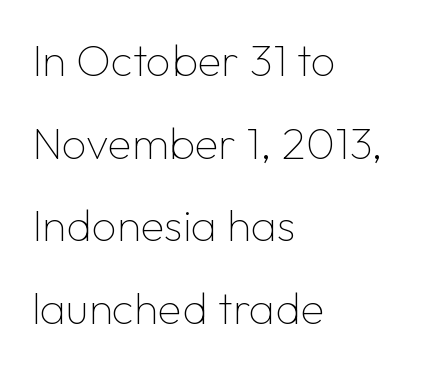
{"serif": "no", "italic": "no", "bold": "no", "weight": "thin", "width": "normal", "stroke_contrast": "low", "x_height": "medium", "monospaced": "no", "underline": "no", "align": "left", "line_spacing_ratio": 1.88, "letter_spacing": "normal", "letter_spacing_em": 0.0, "glyph_px": 44}
